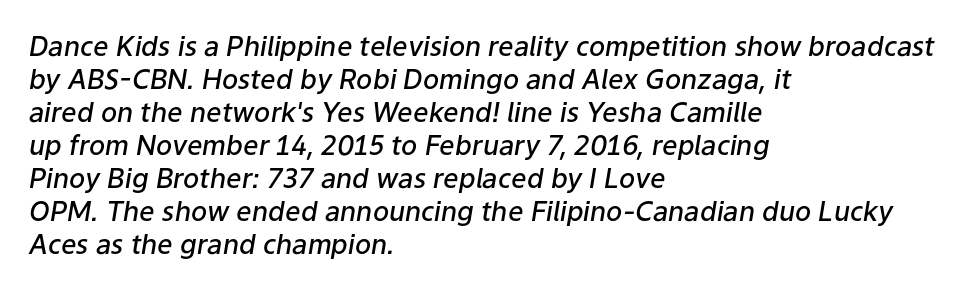
Q: Is the text bold? A: Semi-bold.
Q: Is the text italic (slanted)? A: Yes, it leans right by about 9 degrees.
Q: Is the text underlined? A: No.
Q: How is the paragraph aligned? A: Left-aligned.
Q: Is the spacing between letters normal or unusually wide? A: Normal.
